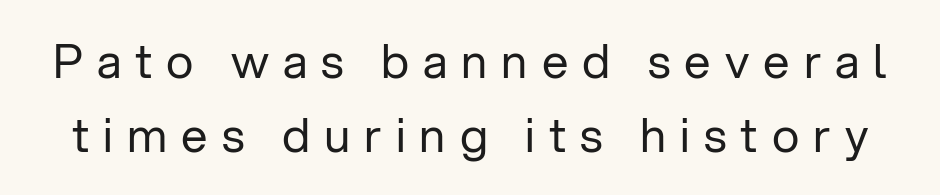
Check the space under the baseline: it is left empty. These lines are composed in type without serifs. One glance says typical: line gaps are just what's usual. The letters stand straight up with perfectly vertical stems. The tracking reads as deliberately expanded to a designer's eye. The weight tops out at a normal text grade.
